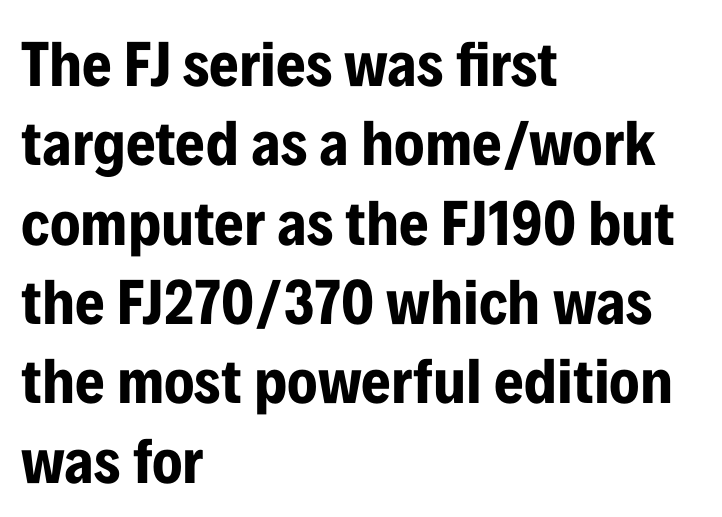
{"serif": "no", "italic": "no", "bold": "yes", "weight": "bold", "width": "condensed", "stroke_contrast": "low", "x_height": "medium", "monospaced": "no", "underline": "no", "align": "left", "line_spacing_ratio": 1.24, "letter_spacing": "normal", "letter_spacing_em": 0.0, "glyph_px": 64}
